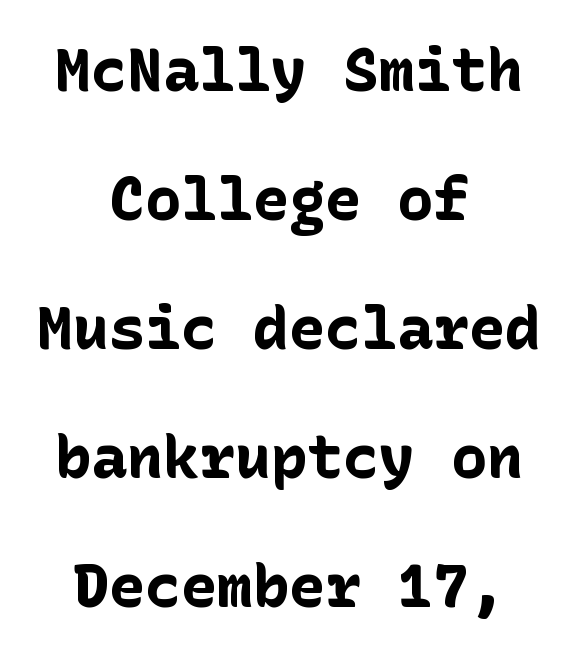
The image shows 60 px bold sans-serif type, upright; set centered, loose line spacing (2.15x), normal letter spacing, not underlined; low stroke contrast and a medium x-height.
